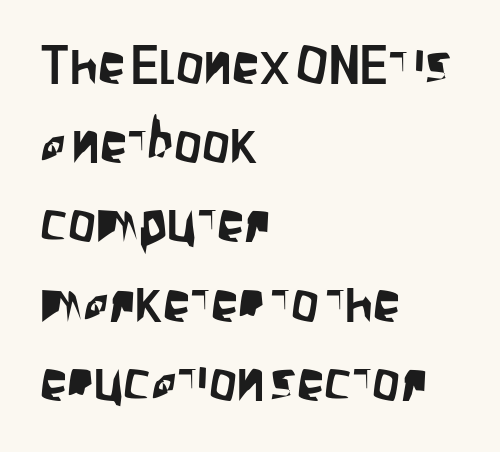
Q: Is the text italic (slanted)? A: No, it is upright.
Q: Is the typeface a serif or a sans-serif typeface? A: Sans-serif.
Q: Is the text underlined? A: No.
Q: How is the paragraph aligned? A: Left-aligned.
Q: Is the spacing between letters normal or unusually wide? A: Normal.
Q: Is the spacing between lines tight, normal or loose? A: Normal.
Q: Width (condensed, normal, or wide)? A: Condensed.
Q: Stroke contrast? A: Low.
Q: x-height? A: Large.
Q: Monospaced? A: No.
